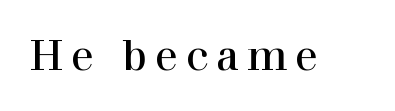
{"serif": "yes", "italic": "no", "width": "normal", "x_height": "medium", "monospaced": "no", "underline": "no", "glyph_px": 42}
